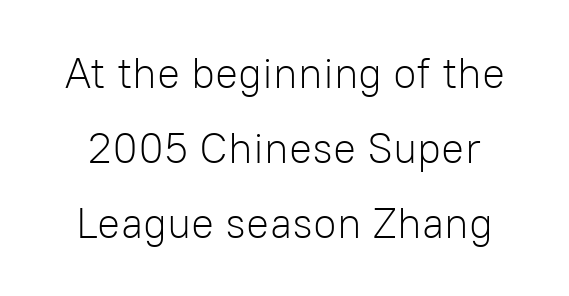
{"serif": "no", "italic": "no", "bold": "no", "weight": "light", "width": "normal", "stroke_contrast": "low", "x_height": "medium", "monospaced": "no", "underline": "no", "line_spacing_ratio": 1.75, "letter_spacing": "normal", "letter_spacing_em": 0.0, "glyph_px": 43}
